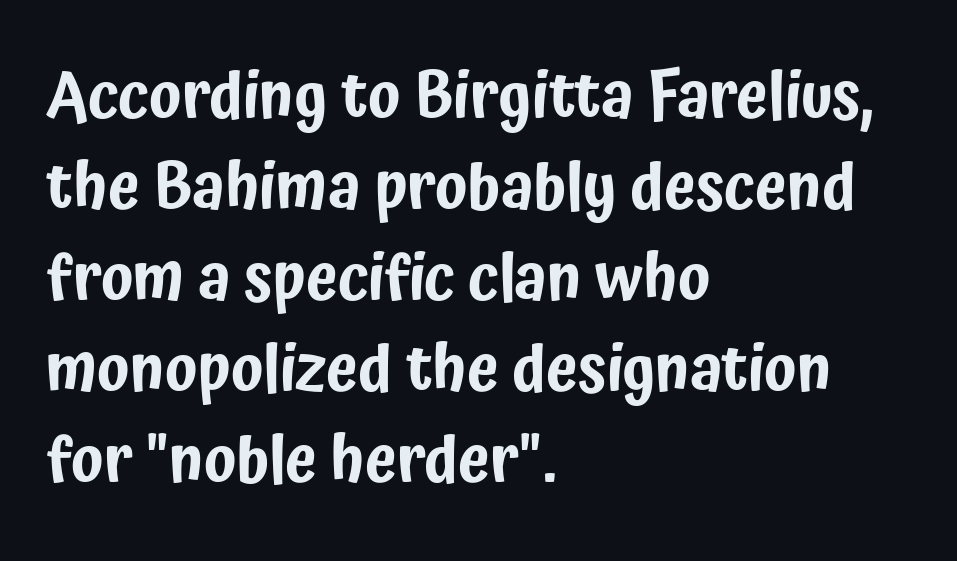
The passage shown is not underscored anywhere. Horizontal alignment here is leftward, the default for most running prose. What stands out about the letter spacing? Nothing — it is the standard amount. Looks like regular typesetting: each glyph gets only the width it needs. Reading down the column, the eye jumps a familiar distance to each next line. Posture: vertical.
